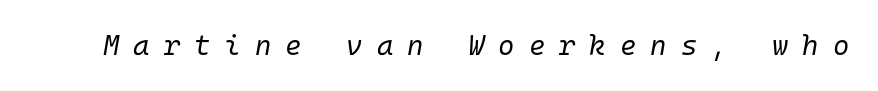
Q: Is the text bold? A: No.
Q: Is the text italic (slanted)? A: Yes, it leans right by about 10 degrees.
Q: Is the text underlined? A: No.
Q: Is the spacing between letters normal or unusually wide? A: Unusually wide.
Q: Width (condensed, normal, or wide)? A: Normal.
Q: Stroke contrast? A: Low.
Q: x-height? A: Medium.
Q: Monospaced? A: Yes.
